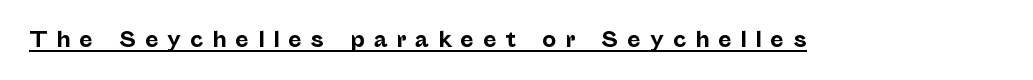
Q: Is the text bold? A: Yes.
Q: Is the text italic (slanted)? A: No, it is upright.
Q: Is the text underlined? A: Yes.
Q: Is the spacing between letters normal or unusually wide? A: Unusually wide.
